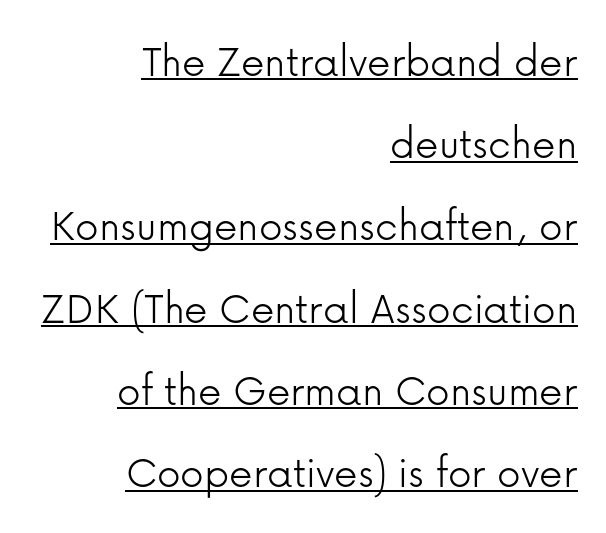
Look at the tracking — it's just the regular setting, nothing added. Type style note: lacks serifs. The lettering holds an erect, upright posture throughout. Looks like regular typesetting: each glyph gets only the width it needs. This rendering features underlined lettering.
